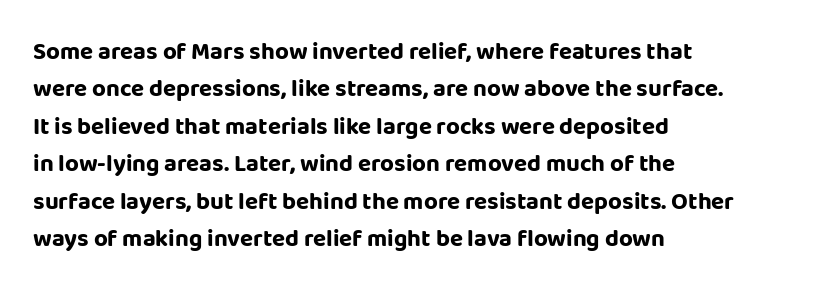
Underline: absent. Strokes here are thick enough to call this a true bold. This block has exactly the height ordinary leading produces. Standard letterfit; no display-style spreading of the glyphs. The lines are quadded left.
